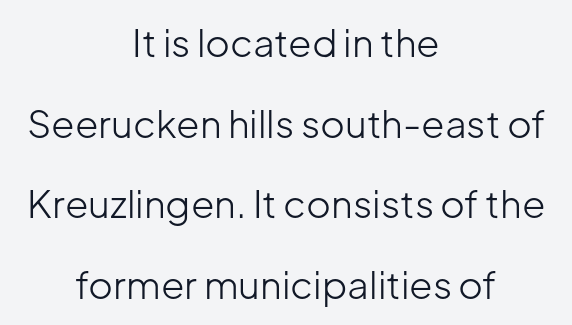
Q: Is the text bold? A: No.
Q: Is the text italic (slanted)? A: No, it is upright.
Q: Is the typeface a serif or a sans-serif typeface? A: Sans-serif.
Q: Is the text underlined? A: No.
Q: How is the paragraph aligned? A: Centered.
Q: Is the spacing between letters normal or unusually wide? A: Normal.
Q: Is the spacing between lines tight, normal or loose? A: Loose.
Q: Width (condensed, normal, or wide)? A: Normal.
Q: Stroke contrast? A: Low.
Q: x-height? A: Medium.
Q: Monospaced? A: No.
